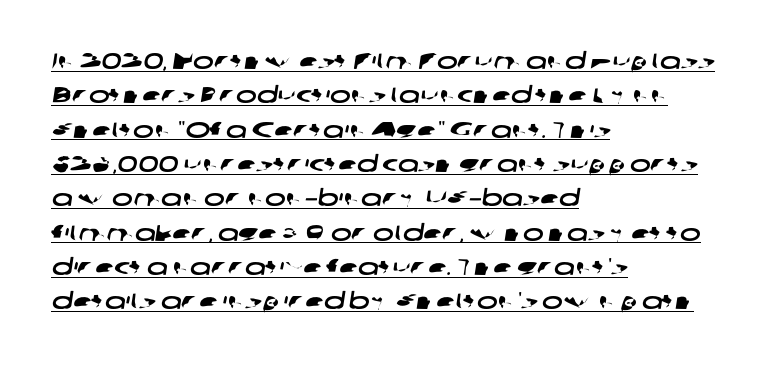
Notice how descenders clear the ascenders below comfortably — that's standard leading. The lines are quadded left. Somebody hit Ctrl+U on this one — the words are underlined. The horizontal fit of the characters is conventional and even.
